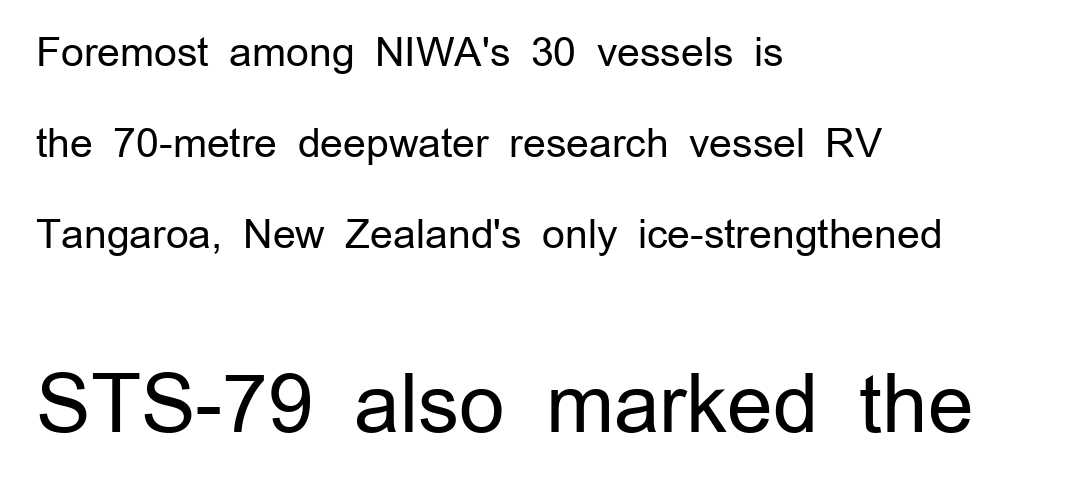
{"serif": "no", "italic": "no", "bold": "no", "weight": "regular", "width": "normal", "stroke_contrast": "low", "x_height": "medium", "monospaced": "no", "underline": "no", "align": "left", "line_spacing": "loose", "line_spacing_ratio": 2.27, "letter_spacing": "normal", "letter_spacing_em": 0.0, "larger_block": "second", "size_ratio": 2.0, "glyph_px": 80}
